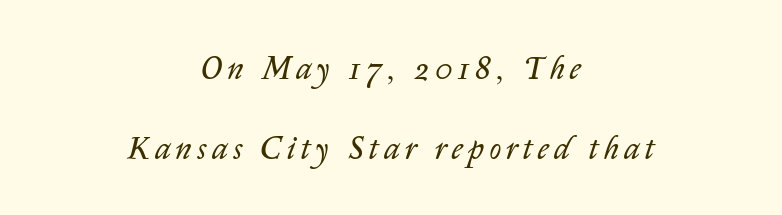
The text carries the slant typical of an italic or oblique font. Is this a heavy cut? Hardly; it is regular or lighter. The rendering uses natural spacing where letterforms have individual widths. Reading down the column, the eye jumps a long way to each next line.
